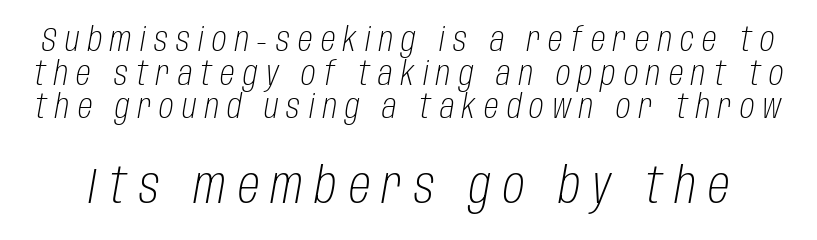
Beneath every word, the page is bare. Each letter keeps its own natural width here, so spacing adapts to shape. Is this a heavy cut? Hardly; it is regular or lighter. Compared with typical body copy, the letter spacing here is much looser. Reading down the column, the eye jumps only a short way to each next line. Which of the two is more prominent by size? The second, at the bottom.
